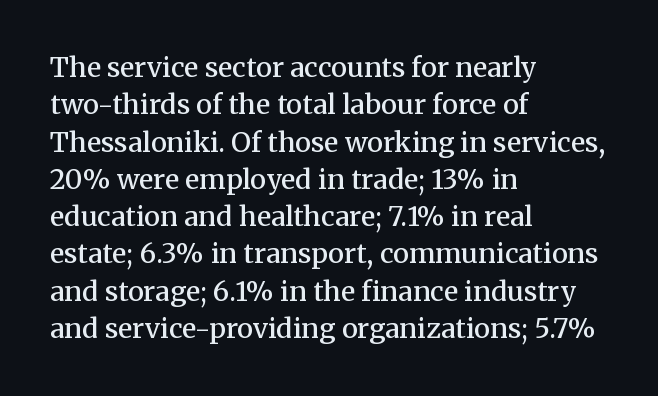
Rendered with straight, roman letterforms. This is moderately heavy type, rendered in semibold. Unmarked baselines from the first word to the last. If you measured baseline to baseline, you'd find a middling distance. Each word holds together tightly as a unit, with standard inter-letter gaps. Teacher's note: observe the even left margin — that is flush-left alignment.
